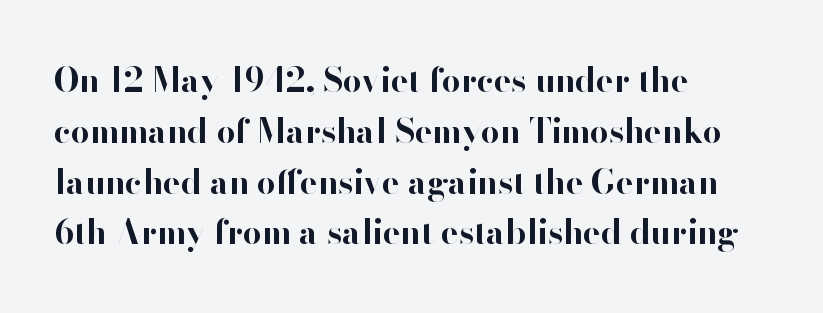
Q: Is the text bold? A: Yes.
Q: Is the text italic (slanted)? A: No, it is upright.
Q: Is the typeface a serif or a sans-serif typeface? A: Sans-serif.
Q: Is the text underlined? A: No.
Q: How is the paragraph aligned? A: Left-aligned.
Q: Is the spacing between letters normal or unusually wide? A: Normal.
Q: Is the spacing between lines tight, normal or loose? A: Normal.
Q: Width (condensed, normal, or wide)? A: Normal.
Q: Stroke contrast? A: High.
Q: x-height? A: Small.
Q: Monospaced? A: No.
